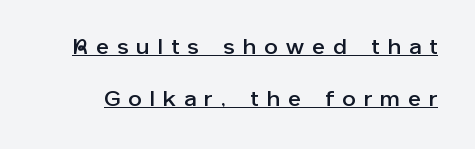
Caption: lettering with a line underneath. Tall strokes in this sample are plumb rather than angled. The line texture is sparse and dotted thanks to wide tracking. You could fit nearly another row in the gap between these rows.
